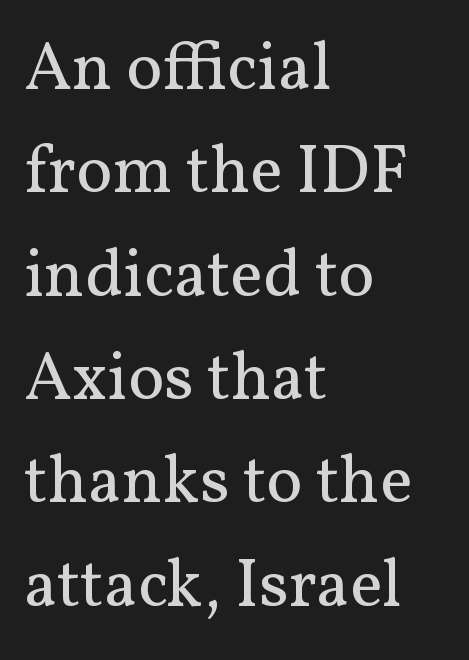
A normal amount of white space separates one row of letters from the next. Line beginnings align vertically; line endings do not. Proportional: the letters do not fall into vertical columns. This rendering leaves character spacing at its baseline value. The specimen omits any rule beneath the text block's lines.
